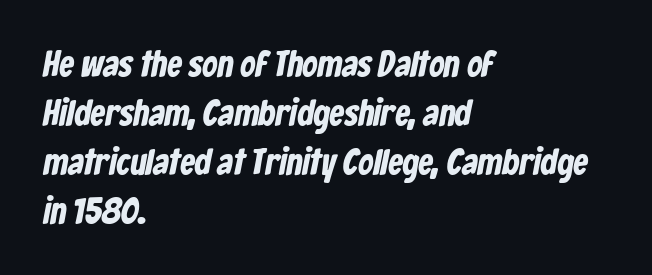
Q: Is the text bold? A: Yes.
Q: Is the typeface a serif or a sans-serif typeface? A: Sans-serif.
Q: Is the text underlined? A: No.
Q: How is the paragraph aligned? A: Left-aligned.
Q: Is the spacing between letters normal or unusually wide? A: Normal.
Q: Is the spacing between lines tight, normal or loose? A: Normal.
Q: Width (condensed, normal, or wide)? A: Condensed.
Q: Stroke contrast? A: Low.
Q: x-height? A: Medium.
Q: Monospaced? A: No.
